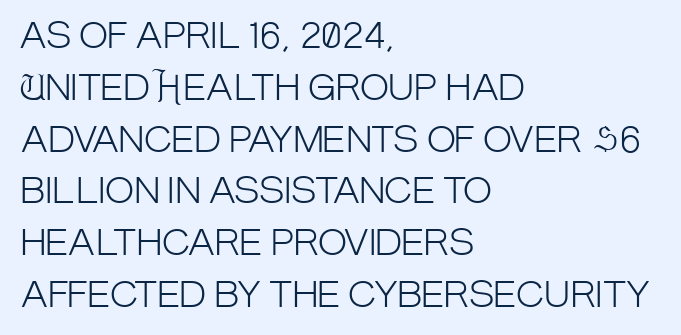
Honestly, there is no underline to notice here at all. Note the varied advance widths — an 'i' is clearly narrower than an 'm'. Reading down the column, the eye jumps a familiar distance to each next line. The rag falls on the right side of this text block. The face looks like a standard text weight, possibly lighter. Tracking value appears to be zero — textbook default spacing.
